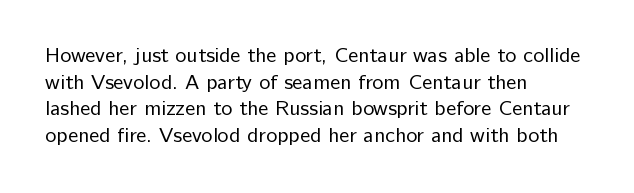
Summary of weight: not heavy and not bold. The vertical gap from one line to the next is medium. The type is set solid horizontally, with unmodified tracking. No italicization has been applied; the sample stays upright. The paragraph shown leans on its left margin. The gap between lines stays unmarked.
